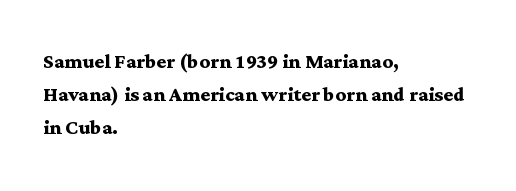
The leading is moderate, giving the passage an even texture. A dark, heavy texture on the line: the type is bold. Descenders hang freely into open space. Letter spacing: default. Notice how the passage keeps a crisp vertical edge on the left only. This is roman type, the default non-slanted kind.
